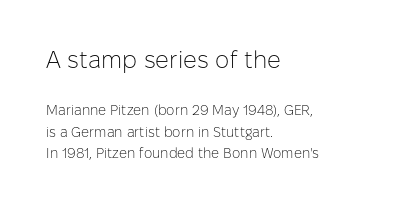
What's the leading like? Ordinary, nothing unusual. The face used here is rendered with its standard letterfit. Glance below the letters and you will spot only blank space. Line beginnings align vertically; line endings do not. Posture: vertical. Compare the two chunks: the upper has the greater cap height.
